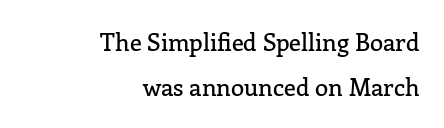
{"italic": "no", "underline": "no", "align": "right", "line_spacing_ratio": 1.87, "letter_spacing": "normal", "letter_spacing_em": 0.0, "glyph_px": 24}
